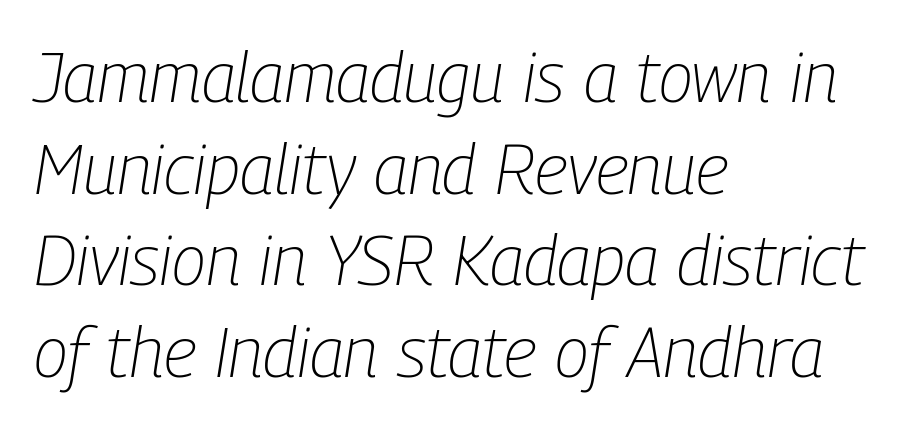
How would I describe the line gaps? Plain and ordinary. There is no visible air inserted between adjacent glyphs. The passage shown is not underscored anywhere. The axis of the letterforms is tilted away from vertical.
